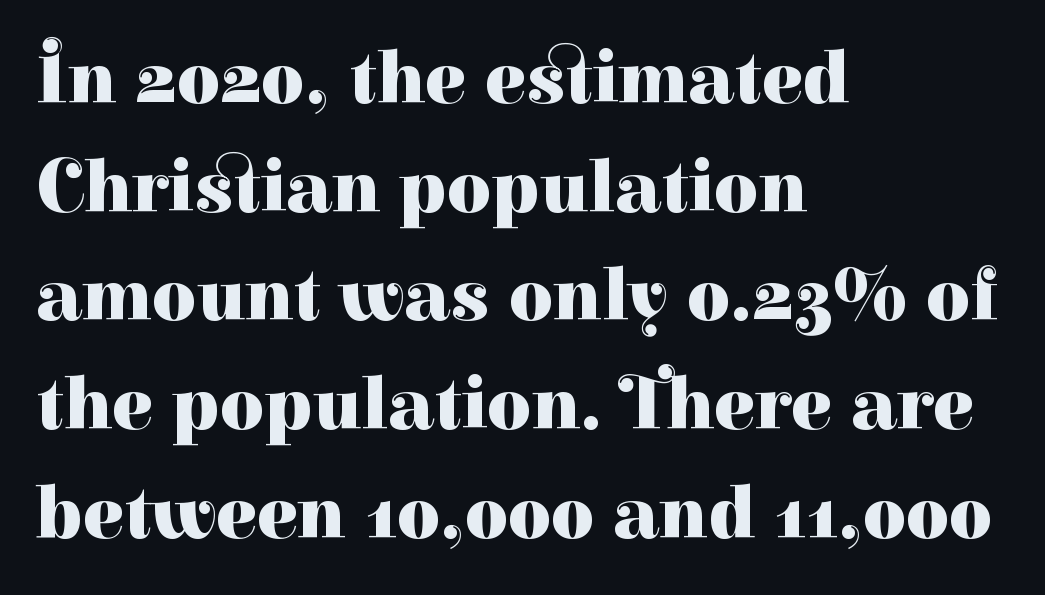
Q: Is the text bold? A: Yes.
Q: Is the text italic (slanted)? A: No, it is upright.
Q: Is the typeface a serif or a sans-serif typeface? A: Serif.
Q: Is the text underlined? A: No.
Q: How is the paragraph aligned? A: Left-aligned.
Q: Is the spacing between letters normal or unusually wide? A: Normal.
Q: Is the spacing between lines tight, normal or loose? A: Normal.
Q: Width (condensed, normal, or wide)? A: Normal.
Q: Stroke contrast? A: High.
Q: x-height? A: Medium.
Q: Monospaced? A: No.
